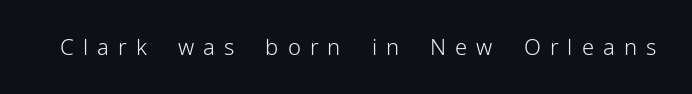
{"italic": "no", "bold": "no", "underline": "no", "letter_spacing": "wide", "letter_spacing_em": 0.41, "glyph_px": 22}
